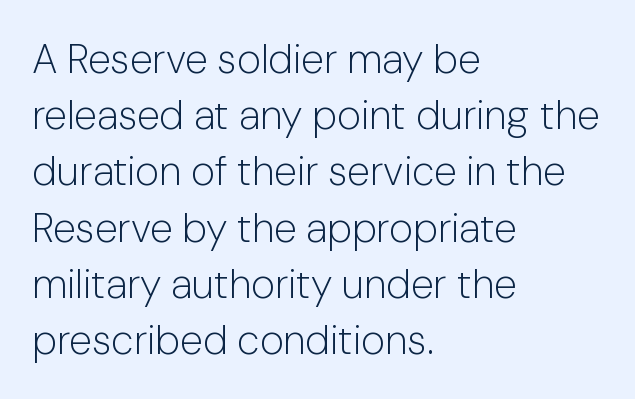
{"serif": "no", "italic": "no", "bold": "no", "weight": "light", "width": "normal", "stroke_contrast": "low", "x_height": "medium", "monospaced": "no", "underline": "no", "align": "left", "line_spacing": "normal", "line_spacing_ratio": 1.37, "letter_spacing": "normal", "letter_spacing_em": 0.0, "glyph_px": 41}
